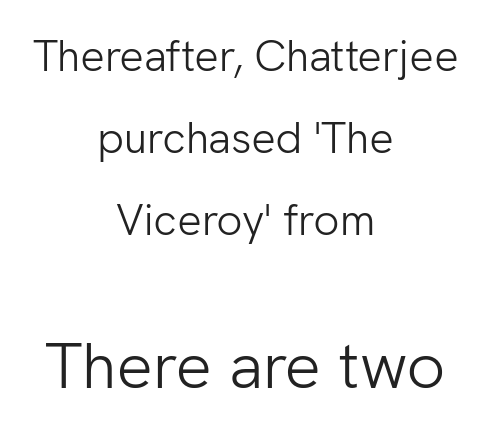
Q: Is the text bold? A: No.
Q: Is the text italic (slanted)? A: No, it is upright.
Q: Is the typeface a serif or a sans-serif typeface? A: Sans-serif.
Q: Is the text underlined? A: No.
Q: How is the paragraph aligned? A: Centered.
Q: Is the spacing between letters normal or unusually wide? A: Normal.
Q: Is the spacing between lines tight, normal or loose? A: Loose.
Q: Which block of text is set in a larger size, the first (top) or the second (bottom)? A: The second (bottom) one.
Q: Width (condensed, normal, or wide)? A: Normal.
Q: Stroke contrast? A: Low.
Q: x-height? A: Medium.
Q: Monospaced? A: No.
